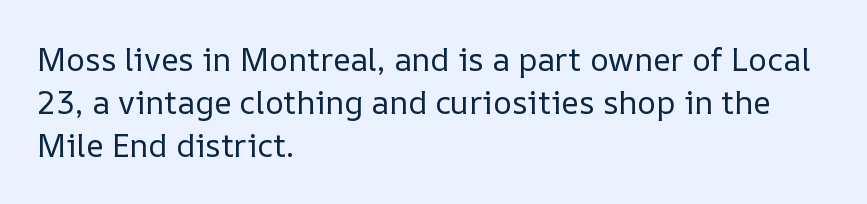
{"italic": "no", "bold": "no", "weight": "regular", "width": "normal", "stroke_contrast": "low", "x_height": "medium", "monospaced": "no", "underline": "no", "align": "left", "line_spacing": "normal", "line_spacing_ratio": 1.34, "letter_spacing": "normal", "letter_spacing_em": 0.0, "glyph_px": 32}
